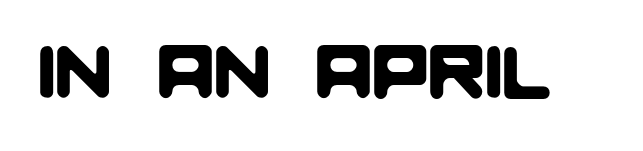
The image shows 75 px sans-serif type; set normal letter spacing, not underlined; low stroke contrast and a large x-height.
